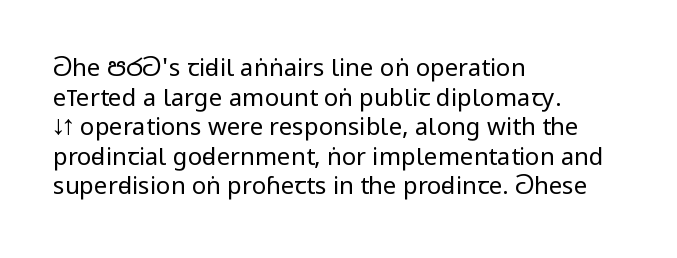
{"italic": "no", "bold": "no", "underline": "no", "align": "left", "line_spacing_ratio": 1.23, "letter_spacing": "normal", "letter_spacing_em": 0.0, "glyph_px": 24}
